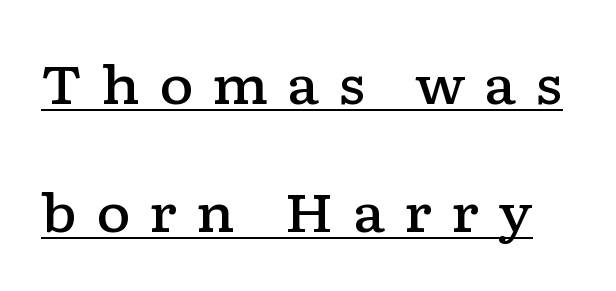
Q: Is the text bold? A: Semi-bold.
Q: Is the text italic (slanted)? A: No, it is upright.
Q: Is the typeface a serif or a sans-serif typeface? A: Serif.
Q: Is the text underlined? A: Yes.
Q: Is the spacing between letters normal or unusually wide? A: Unusually wide.
Q: Is the spacing between lines tight, normal or loose? A: Loose.
Q: Width (condensed, normal, or wide)? A: Wide.
Q: Stroke contrast? A: Low.
Q: x-height? A: Medium.
Q: Monospaced? A: No.
